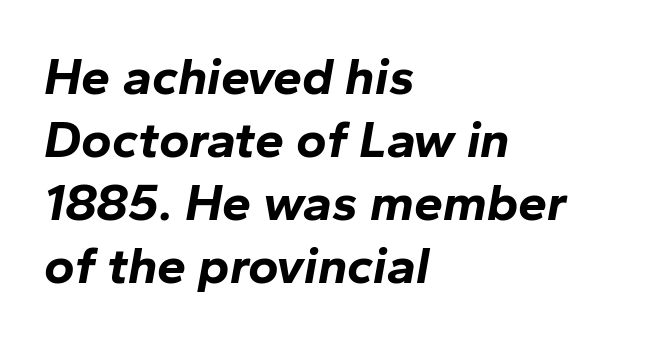
The image shows 52 px bold type, italic (leaning right); set left-aligned, line spacing 1.21x, normal letter spacing, not underlined; low stroke contrast and a medium x-height.
